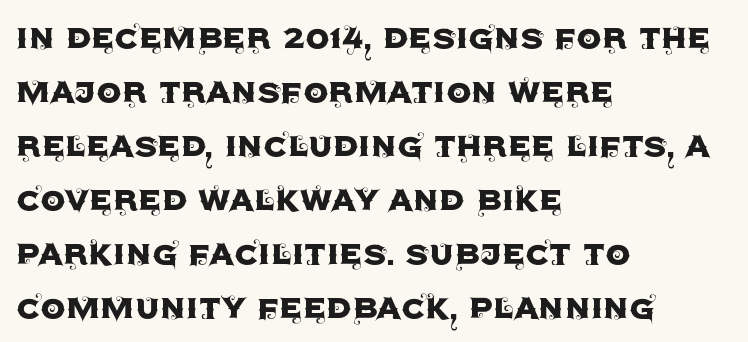
Style check: upright. I'd call this a sans setting — the letters go barefoot. You could not count columns in this text — the font is proportionally spaced. Vertical spacing — default. Each line starts at the same left margin while the right side varies. Quick note: underline off.
